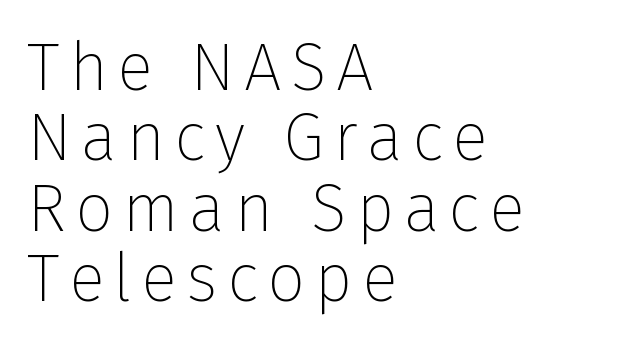
{"serif": "no", "italic": "no", "bold": "no", "weight": "thin", "width": "normal", "stroke_contrast": "low", "x_height": "medium", "monospaced": "no", "underline": "no", "align": "left", "line_spacing": "tight", "line_spacing_ratio": 1.05, "glyph_px": 67}
